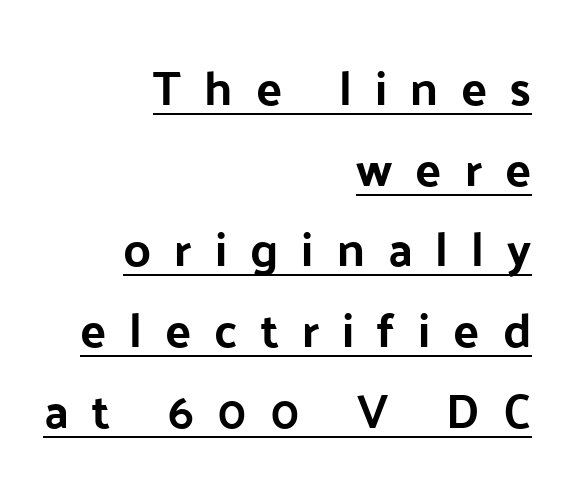
The image shows 48 px sans-serif type, upright; set right-aligned, normal line spacing (1.68x), unusually wide letter spacing (+0.48 em), underlined; low stroke contrast and a medium x-height.
